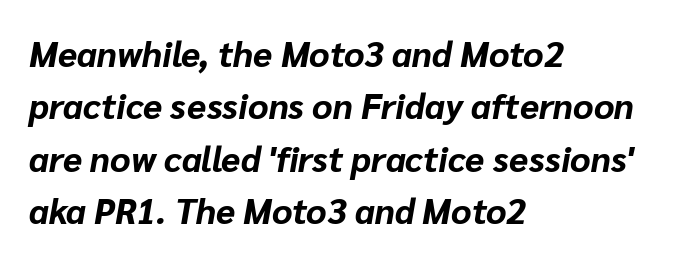
The passage shown is emphatically bold. Only glyphs here, with clear space below each row. The lettering tilts uniformly, giving the passage an italic look. Is this a fixed-width face? No — the glyphs have proportional, varying widths.
